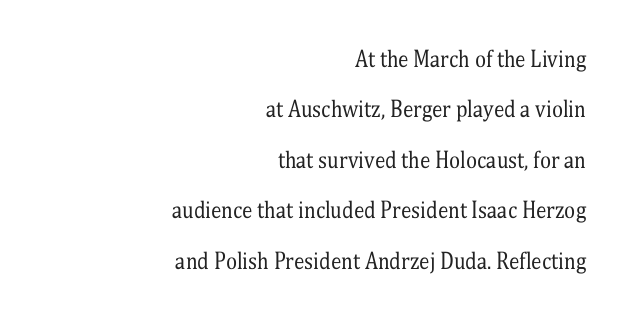
{"italic": "no", "bold": "no", "underline": "no", "align": "right", "line_spacing": "loose", "line_spacing_ratio": 2.4, "letter_spacing": "normal", "letter_spacing_em": 0.0, "glyph_px": 21}
